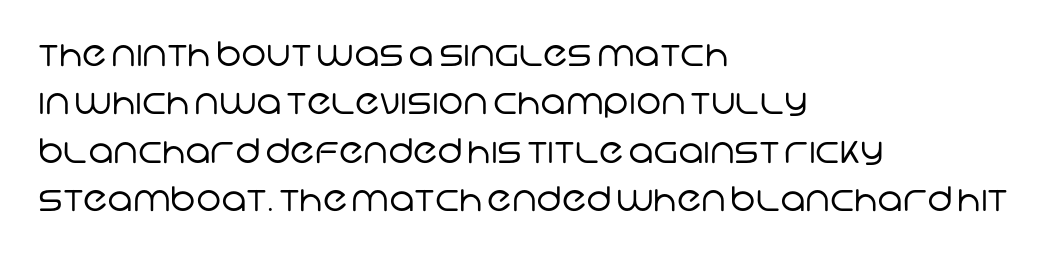
The image shows 34 px regular-weight sans-serif type; set left-aligned, normal line spacing (1.42x), normal letter spacing, not underlined; low stroke contrast and a large x-height.
